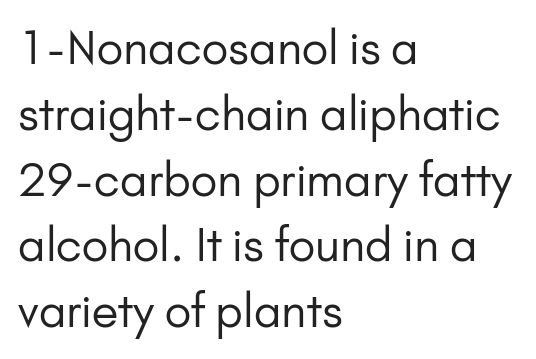
The image shows 46 px regular-weight sans-serif type, upright; set left-aligned, normal line spacing (1.43x), normal letter spacing, not underlined; low stroke contrast and a small x-height.
